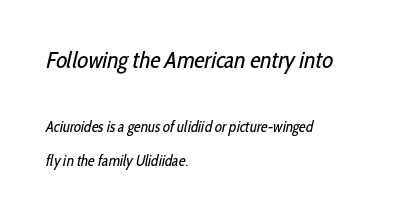
The image shows 23 px text type; set left-aligned, loose line spacing (2.31x), normal letter spacing, not underlined; the first (top) block is 1.53x larger.
